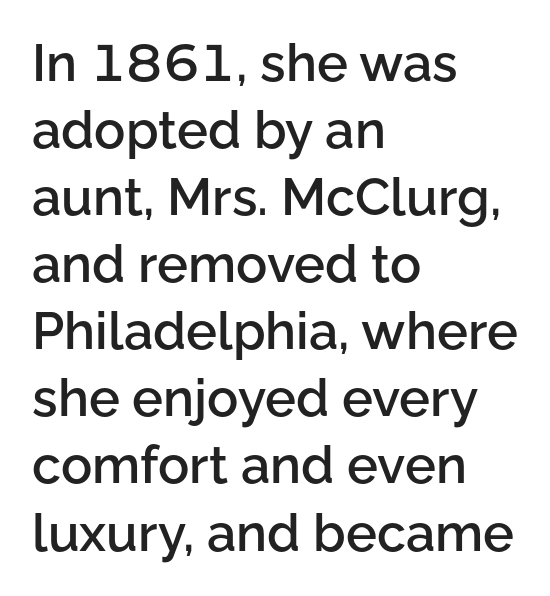
Type style note: lacks serifs. The rendering uses natural spacing where letterforms have individual widths. These lines sit exactly where default settings would place them. A clean baseline with only descenders dipping below it.
